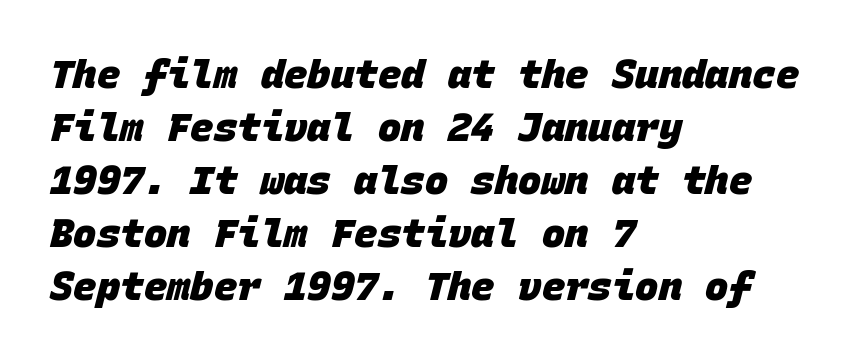
The image shows 39 px heavy sans-serif type, monospaced; set left-aligned, normal line spacing (1.36x), normal letter spacing, not underlined; low stroke contrast and a large x-height.
